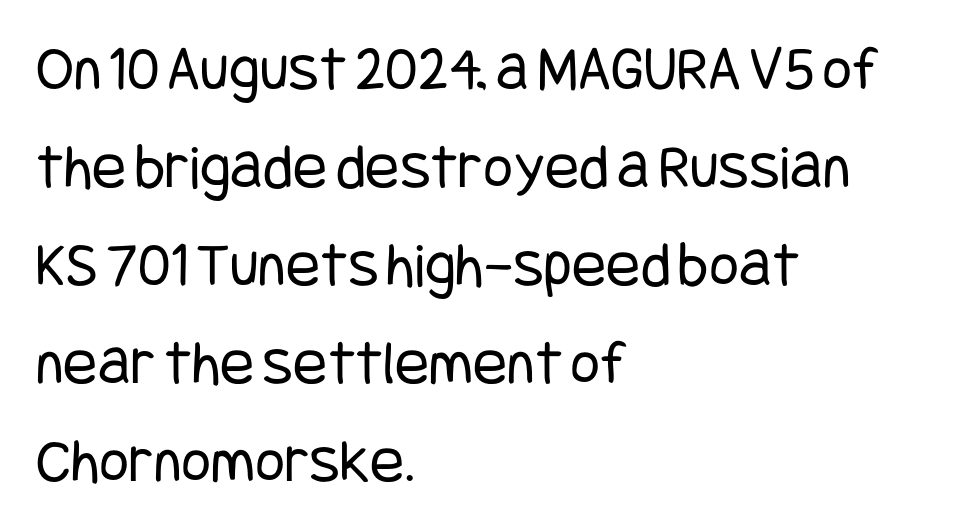
The image shows 64 px regular-weight, condensed sans-serif type, upright; set left-aligned, normal line spacing (1.53x), normal letter spacing, not underlined; low stroke contrast and a large x-height.
